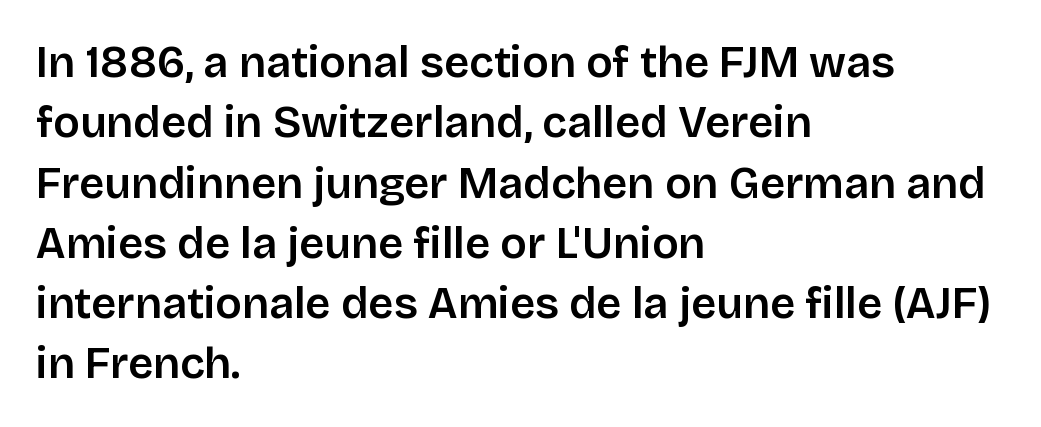
The image shows 44 px sans-serif type, upright; set left-aligned, normal line spacing (1.37x), normal letter spacing, not underlined; low stroke contrast and a large x-height.
